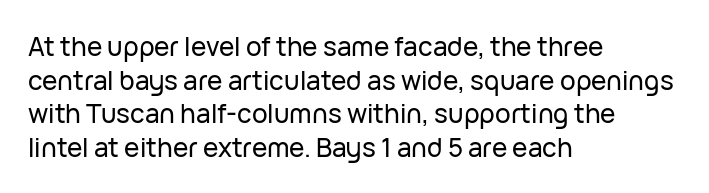
{"italic": "no", "underline": "no", "align": "left", "line_spacing": "normal", "line_spacing_ratio": 1.29, "letter_spacing": "normal", "letter_spacing_em": 0.0, "glyph_px": 26}
